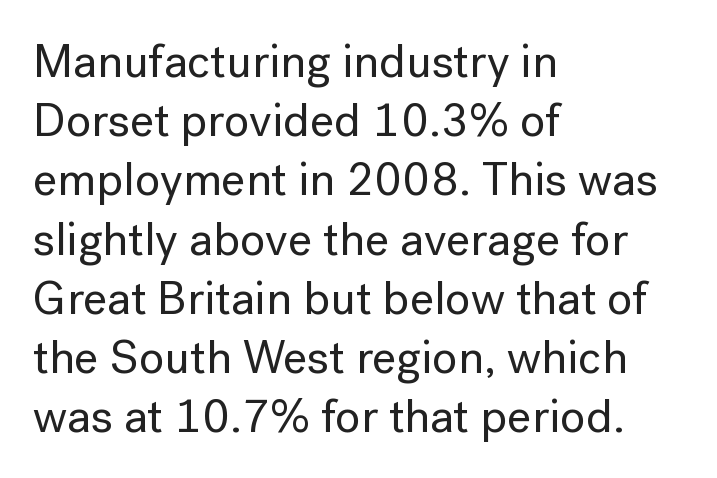
Q: Is the text italic (slanted)? A: No, it is upright.
Q: Is the typeface a serif or a sans-serif typeface? A: Sans-serif.
Q: Is the text underlined? A: No.
Q: How is the paragraph aligned? A: Left-aligned.
Q: Is the spacing between letters normal or unusually wide? A: Normal.
Q: Is the spacing between lines tight, normal or loose? A: Normal.
Q: Width (condensed, normal, or wide)? A: Normal.
Q: Stroke contrast? A: Low.
Q: x-height? A: Medium.
Q: Monospaced? A: No.
